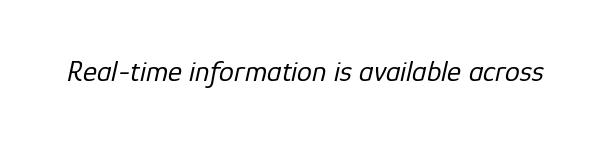
The image shows 30 px regular-weight type, italic (leaning right); set normal letter spacing, not underlined; low stroke contrast and a medium x-height.
